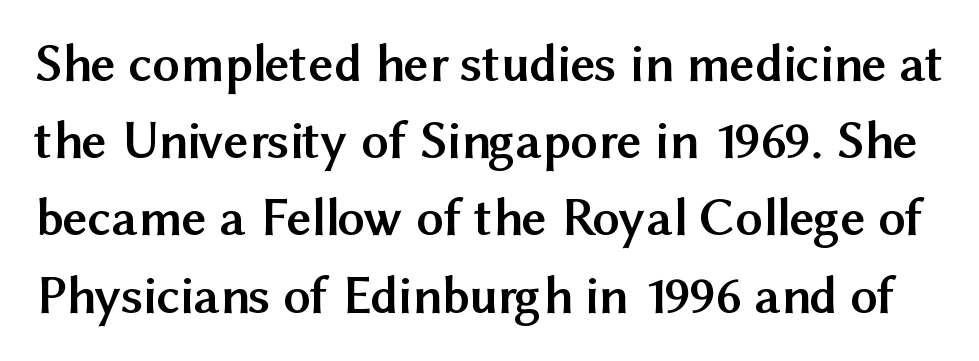
{"serif": "no", "italic": "no", "bold": "yes", "weight": "semibold", "width": "normal", "stroke_contrast": "medium", "x_height": "medium", "monospaced": "no", "underline": "no", "line_spacing": "normal", "line_spacing_ratio": 1.43, "letter_spacing": "normal", "letter_spacing_em": 0.0, "glyph_px": 54}
